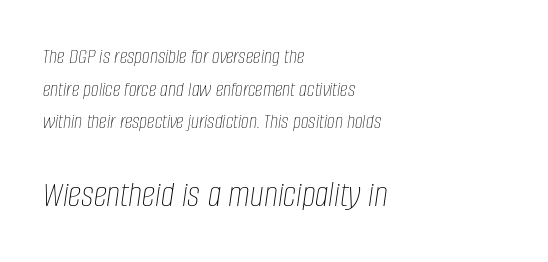
{"italic": "yes", "lean": "right", "slant_degrees": 8, "bold": "no", "weight": "thin", "width": "condensed", "stroke_contrast": "low", "x_height": "large", "monospaced": "no", "underline": "no", "align": "left", "line_spacing": "normal", "line_spacing_ratio": 1.48, "letter_spacing": "normal", "letter_spacing_em": 0.0, "larger_block": "second", "size_ratio": 1.73, "glyph_px": 38}
